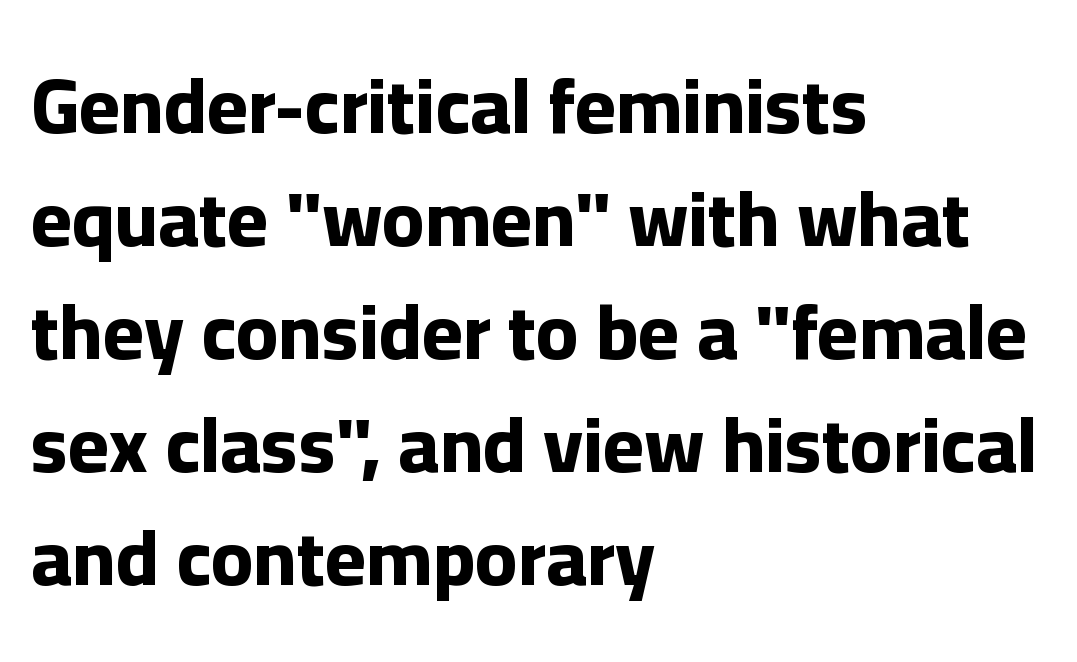
The font family rendered here belongs to the sans-serif group. The designer left line spacing at the default. A typesetter would call this zero additional tracking. Do the characters align in a grid? No, the font is proportional.
